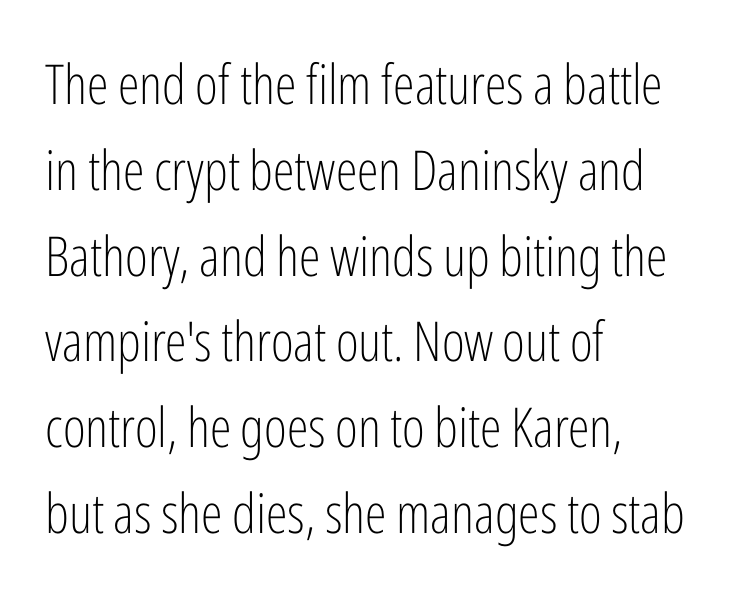
The image shows 55 px light, condensed sans-serif type, upright; set left-aligned, normal line spacing (1.56x), normal letter spacing, not underlined; low stroke contrast and a medium x-height.
